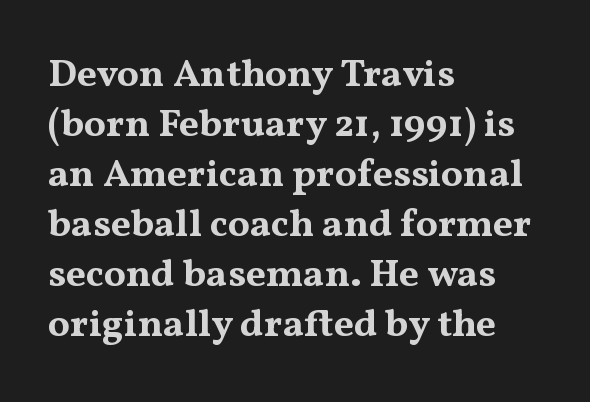
Q: Is the text bold? A: Yes.
Q: Is the text italic (slanted)? A: No, it is upright.
Q: Is the typeface a serif or a sans-serif typeface? A: Serif.
Q: Is the text underlined? A: No.
Q: How is the paragraph aligned? A: Left-aligned.
Q: Is the spacing between letters normal or unusually wide? A: Normal.
Q: Is the spacing between lines tight, normal or loose? A: Normal.
Q: Width (condensed, normal, or wide)? A: Wide.
Q: Stroke contrast? A: Medium.
Q: x-height? A: Medium.
Q: Monospaced? A: No.
